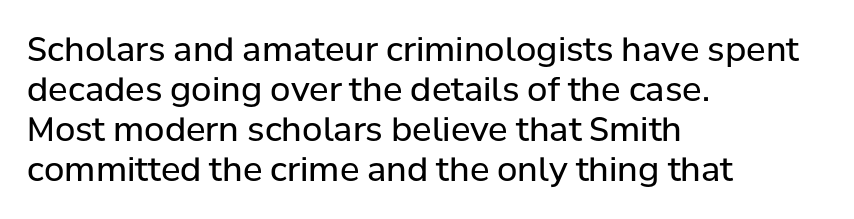
The face used here is proportionally spaced, like ordinary book or web type. The tracking reads as untouched default to a designer's eye. Style check: upright. The lines are quadded left.
